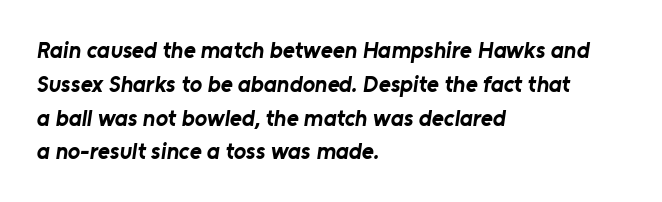
The block of text has a typical density, with ordinary space between rows. Words appear dense and cohesive because spacing is normal. A classic flush-left, rag-right setting is used for this passage. Summary of weight: heavy, a full bold. The string is rendered with underlining switched off.
